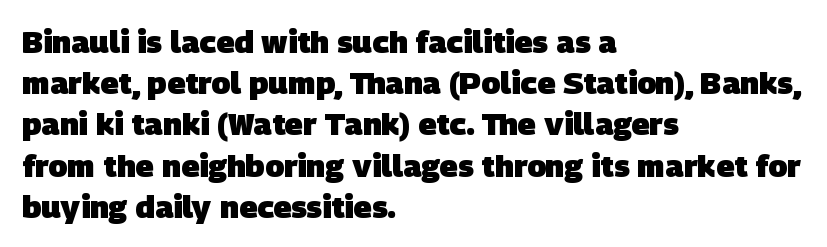
This block has exactly the height ordinary leading produces. Left-aligned paragraph, ragged on the right. This is heavy type, rendered in bold. Short note: letters normally spaced. Underlining? Definitely not there. A sans-serif font was chosen for this passage.
